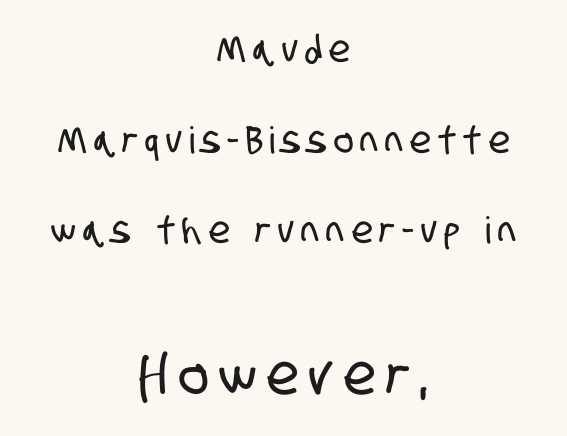
Q: Is the typeface a serif or a sans-serif typeface? A: Sans-serif.
Q: Is the text underlined? A: No.
Q: How is the paragraph aligned? A: Centered.
Q: Is the spacing between letters normal or unusually wide? A: Unusually wide.
Q: Is the spacing between lines tight, normal or loose? A: Loose.
Q: Which block of text is set in a larger size, the first (top) or the second (bottom)? A: The second (bottom) one.
Q: Width (condensed, normal, or wide)? A: Condensed.
Q: Stroke contrast? A: Low.
Q: x-height? A: Large.
Q: Monospaced? A: No.
